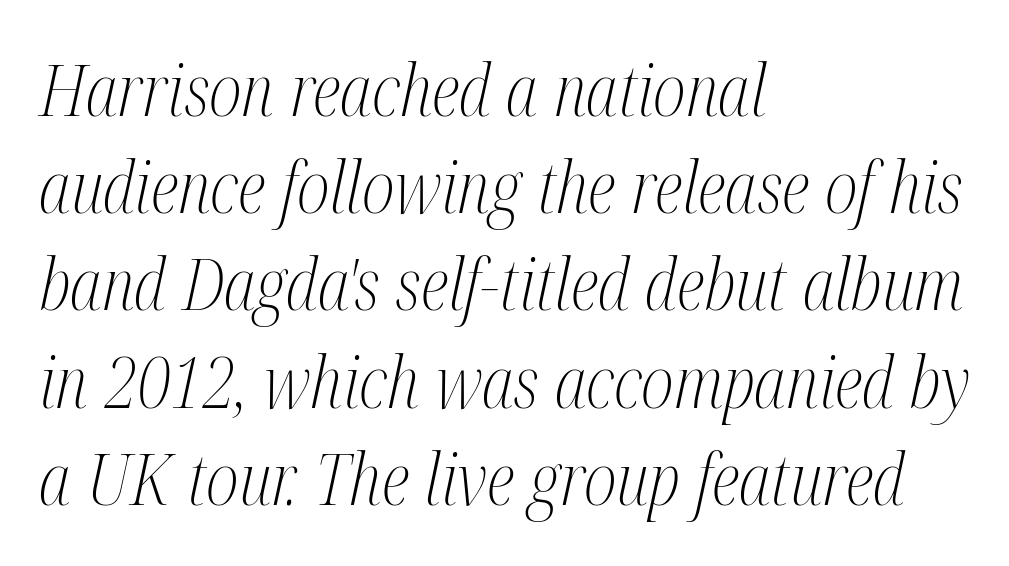
{"serif": "yes", "italic": "yes", "lean": "right", "slant_degrees": 12, "bold": "no", "weight": "light", "width": "condensed", "stroke_contrast": "medium", "x_height": "medium", "monospaced": "no", "underline": "no", "align": "left", "line_spacing": "normal", "line_spacing_ratio": 1.35, "letter_spacing": "normal", "letter_spacing_em": 0.0, "glyph_px": 72}
